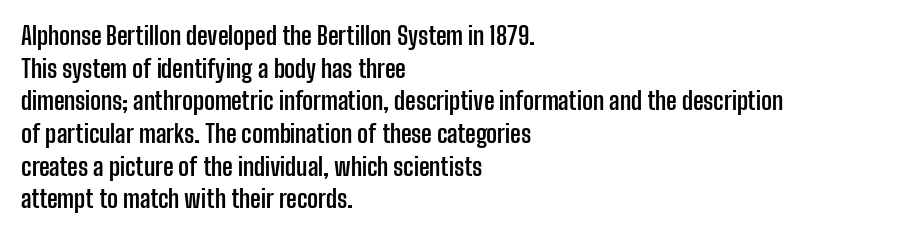
Q: Is the text bold? A: Yes.
Q: Is the text italic (slanted)? A: No, it is upright.
Q: Is the text underlined? A: No.
Q: How is the paragraph aligned? A: Left-aligned.
Q: Is the spacing between letters normal or unusually wide? A: Normal.
Q: Is the spacing between lines tight, normal or loose? A: Normal.
